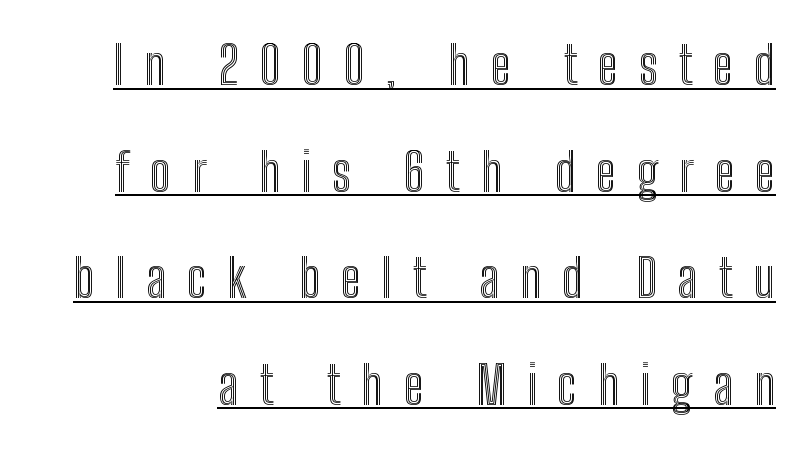
Look at the tracking — it's clearly loosened, letters drifting apart. Does the leading feel generous? Absolutely, it's lavish. The rendering uses natural spacing where letterforms have individual widths. Posture: vertical.
